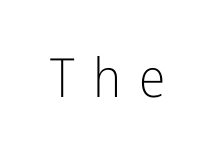
Q: Is the text bold? A: No.
Q: Is the text italic (slanted)? A: No, it is upright.
Q: Is the typeface a serif or a sans-serif typeface? A: Sans-serif.
Q: Is the text underlined? A: No.
Q: Is the spacing between letters normal or unusually wide? A: Unusually wide.
Q: Width (condensed, normal, or wide)? A: Condensed.
Q: Stroke contrast? A: Low.
Q: x-height? A: Medium.
Q: Monospaced? A: No.
